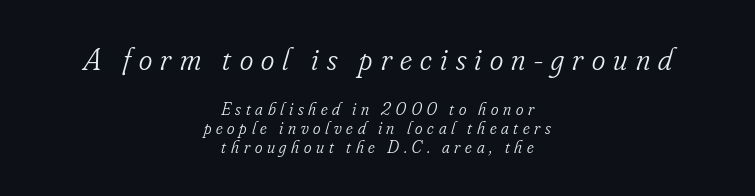
{"serif": "yes", "italic": "yes", "lean": "right", "slant_degrees": 16, "bold": "no", "weight": "light", "width": "condensed", "stroke_contrast": "low", "x_height": "small", "monospaced": "no", "underline": "no", "align": "center", "line_spacing": "tight", "line_spacing_ratio": 1.05, "letter_spacing": "wide", "letter_spacing_em": 0.26, "larger_block": "first", "size_ratio": 1.78, "glyph_px": 32}
